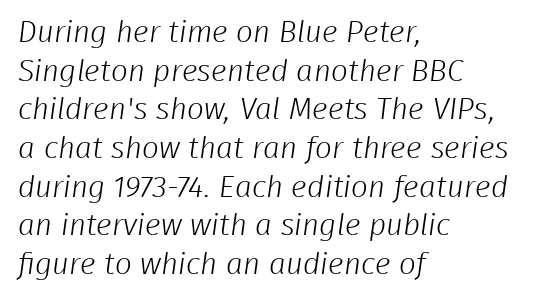
The image shows 30 px light sans-serif type; set left-aligned, normal line spacing (1.29x), normal letter spacing, not underlined; low stroke contrast and a medium x-height.
